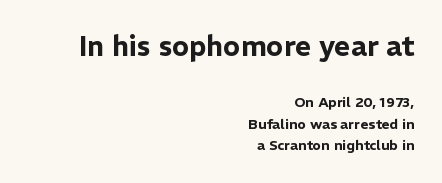
The image shows 28 px sans-serif type, upright; set right-aligned, normal line spacing (1.53x), normal letter spacing, not underlined; the first (top) block is 2.0x larger; low stroke contrast and a medium x-height.
